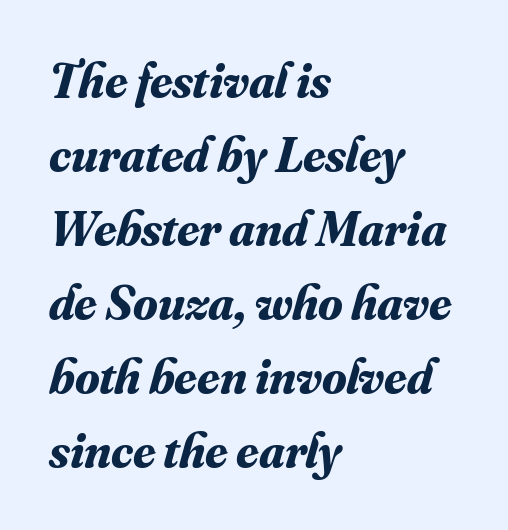
{"serif": "yes", "italic": "yes", "lean": "right", "slant_degrees": 16, "bold": "yes", "weight": "bold", "width": "normal", "stroke_contrast": "medium", "x_height": "small", "monospaced": "no", "underline": "no", "align": "left", "line_spacing": "normal", "line_spacing_ratio": 1.48, "letter_spacing": "normal", "letter_spacing_em": 0.0, "glyph_px": 50}
